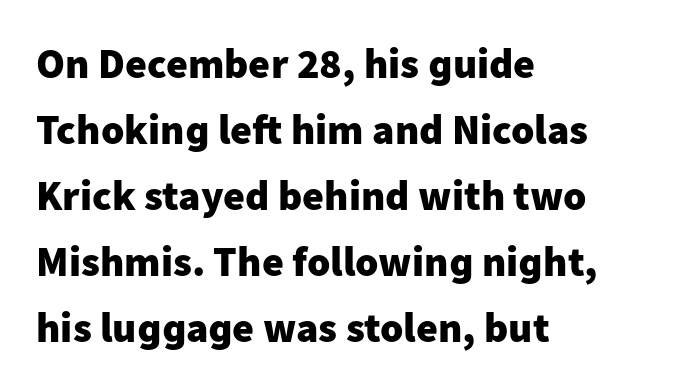
{"serif": "no", "italic": "no", "bold": "yes", "weight": "heavy", "width": "normal", "stroke_contrast": "low", "x_height": "medium", "monospaced": "no", "underline": "no", "align": "left", "line_spacing": "normal", "line_spacing_ratio": 1.57, "letter_spacing": "normal", "letter_spacing_em": 0.0, "glyph_px": 42}
